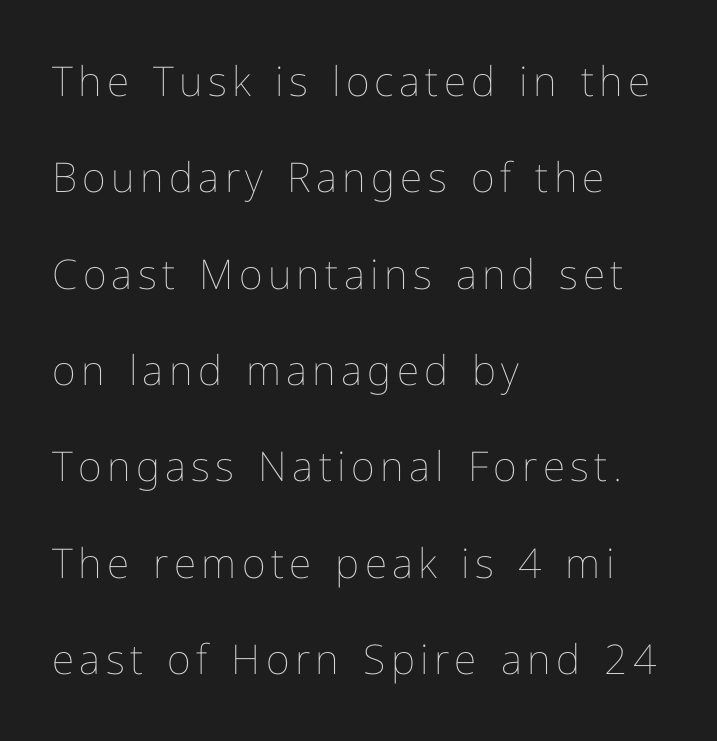
The image shows 41 px thin type, upright; set left-aligned, loose line spacing (2.35x), not underlined; low stroke contrast and a medium x-height.
